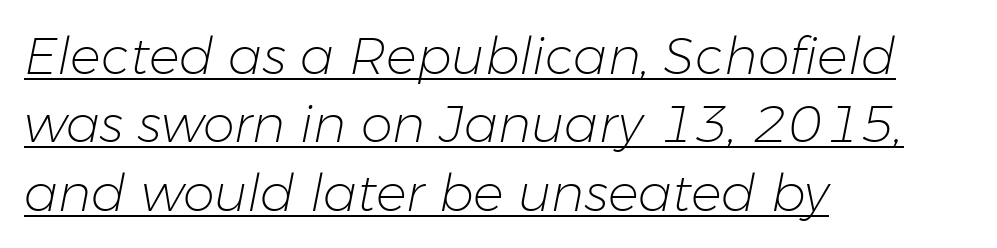
{"italic": "yes", "lean": "right", "slant_degrees": 11, "bold": "no", "weight": "light", "width": "normal", "stroke_contrast": "low", "x_height": "medium", "monospaced": "no", "underline": "yes", "align": "left", "line_spacing": "normal", "line_spacing_ratio": 1.34, "letter_spacing": "normal", "letter_spacing_em": 0.0, "glyph_px": 51}
